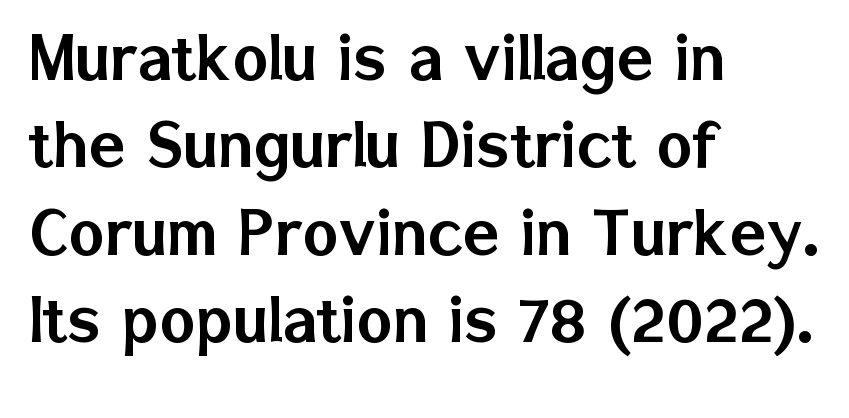
{"serif": "no", "italic": "no", "width": "normal", "stroke_contrast": "low", "x_height": "medium", "monospaced": "no", "underline": "no", "align": "left", "line_spacing": "tight", "line_spacing_ratio": 1.15, "letter_spacing": "normal", "letter_spacing_em": 0.0, "glyph_px": 76}
